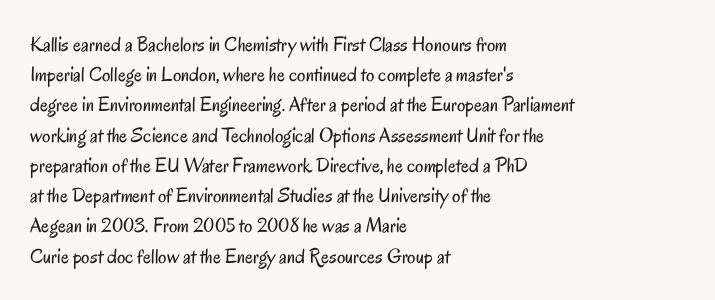
{"italic": "no", "bold": "no", "underline": "no", "align": "left", "line_spacing": "normal", "line_spacing_ratio": 1.44, "letter_spacing": "normal", "letter_spacing_em": 0.0, "glyph_px": 21}
